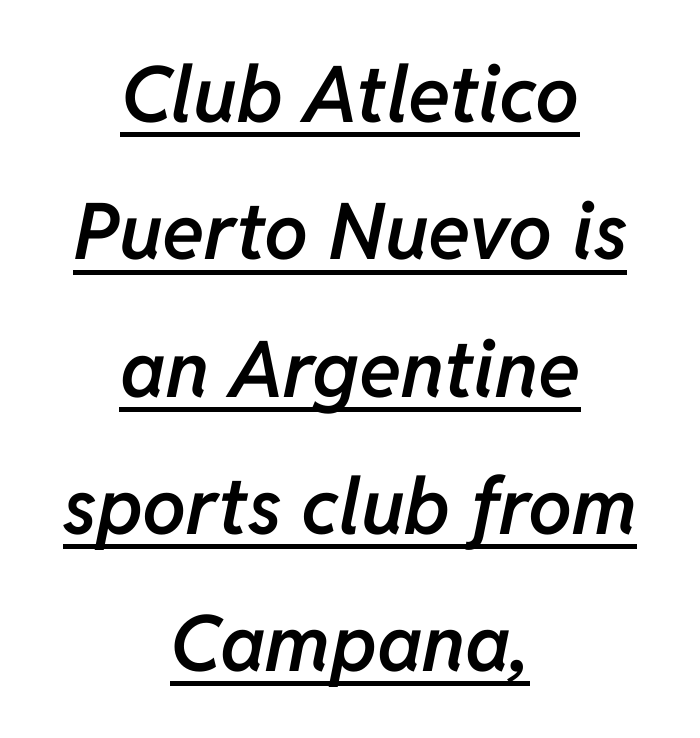
The image shows 78 px semibold type, italic (leaning right); set centered, line spacing 1.76x, normal letter spacing, underlined; low stroke contrast and a medium x-height.
